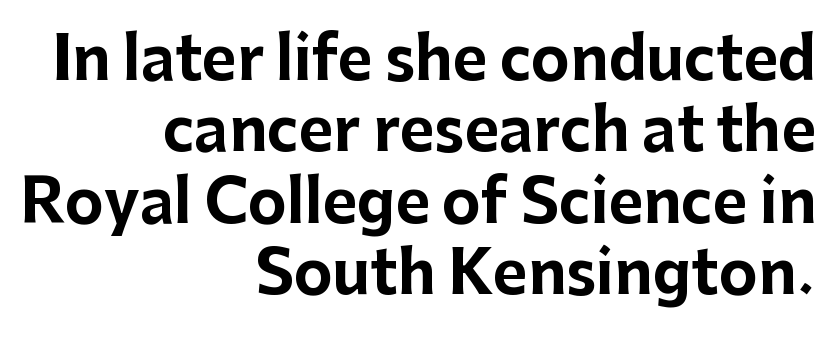
Q: Is the text bold? A: Yes.
Q: Is the text italic (slanted)? A: No, it is upright.
Q: Is the typeface a serif or a sans-serif typeface? A: Sans-serif.
Q: Is the text underlined? A: No.
Q: How is the paragraph aligned? A: Right-aligned.
Q: Is the spacing between letters normal or unusually wide? A: Normal.
Q: Width (condensed, normal, or wide)? A: Normal.
Q: Stroke contrast? A: Low.
Q: x-height? A: Medium.
Q: Monospaced? A: No.
